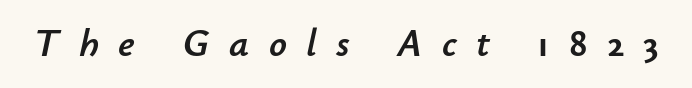
Q: Is the text italic (slanted)? A: Yes, it leans right by about 12 degrees.
Q: Is the text underlined? A: No.
Q: Is the spacing between letters normal or unusually wide? A: Unusually wide.
Q: Width (condensed, normal, or wide)? A: Normal.
Q: Stroke contrast? A: Low.
Q: x-height? A: Small.
Q: Monospaced? A: No.
